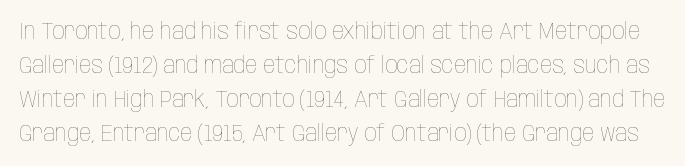
Words float on clear page, feet unadorned. This reads as an unemphasized weight, regular at the heaviest. Successive baselines arrive at the customary interval. Tall strokes in this sample are plumb rather than angled. What stands out about the letter spacing? Nothing — it is the standard amount.
